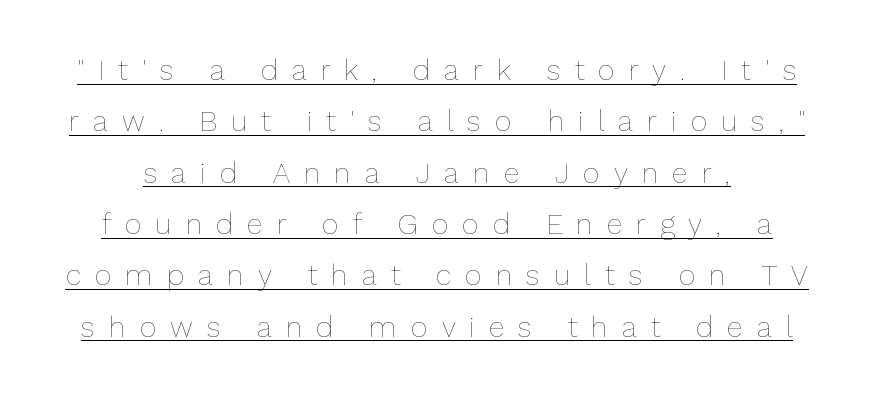
Is the stroke heavy? The answer is a plain regular-or-lighter. Underlined type. You could not count columns in this text — the font is proportionally spaced. Do the letters lean? They stand straight. This rendering widens character spacing well past its baseline value.
